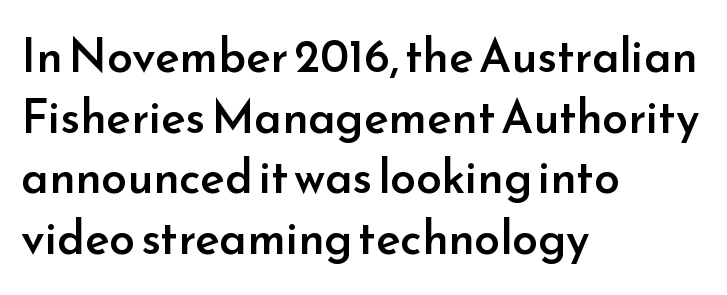
The type is set solid horizontally, with unmodified tracking. Quick note: underline off. Is the block centered? No — it sits flush against the left margin. Typographically, this falls in the sans-serif category. The letters stand straight up with perfectly vertical stems.
